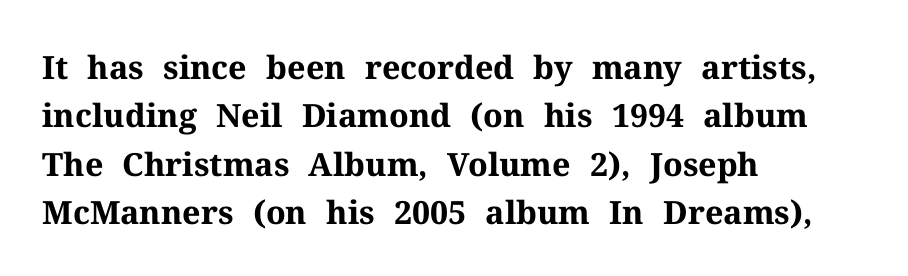
Q: Is the text bold? A: Yes.
Q: Is the text italic (slanted)? A: No, it is upright.
Q: Is the typeface a serif or a sans-serif typeface? A: Serif.
Q: Is the text underlined? A: No.
Q: How is the paragraph aligned? A: Left-aligned.
Q: Is the spacing between letters normal or unusually wide? A: Normal.
Q: Is the spacing between lines tight, normal or loose? A: Normal.
Q: Width (condensed, normal, or wide)? A: Normal.
Q: Stroke contrast? A: Medium.
Q: x-height? A: Medium.
Q: Monospaced? A: No.
